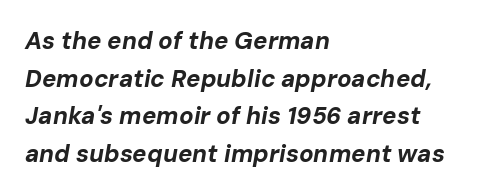
Nobody touched the tracking dial on this one. Only glyphs here, with clear space below each row. A typesetter would mark this as italic. As a designer I'd log this as weight 700, bold.
